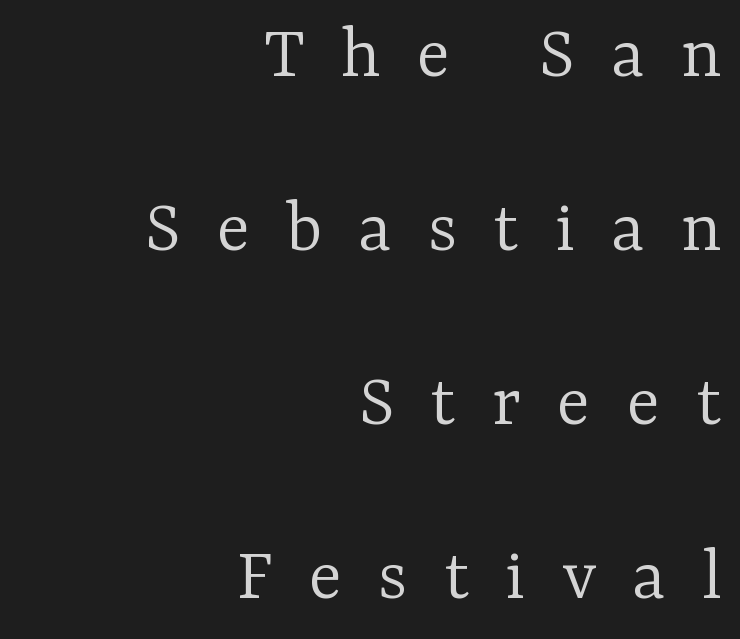
The image shows 77 px light serif type, upright; set right-aligned, loose line spacing (2.26x), unusually wide letter spacing (+0.47 em), not underlined; low stroke contrast and a medium x-height.
